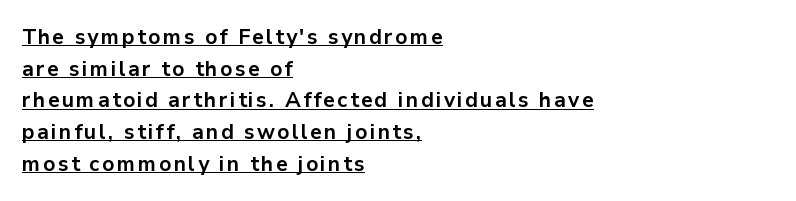
The image shows 21 px bold type, upright; set left-aligned, normal line spacing (1.51x), underlined.
